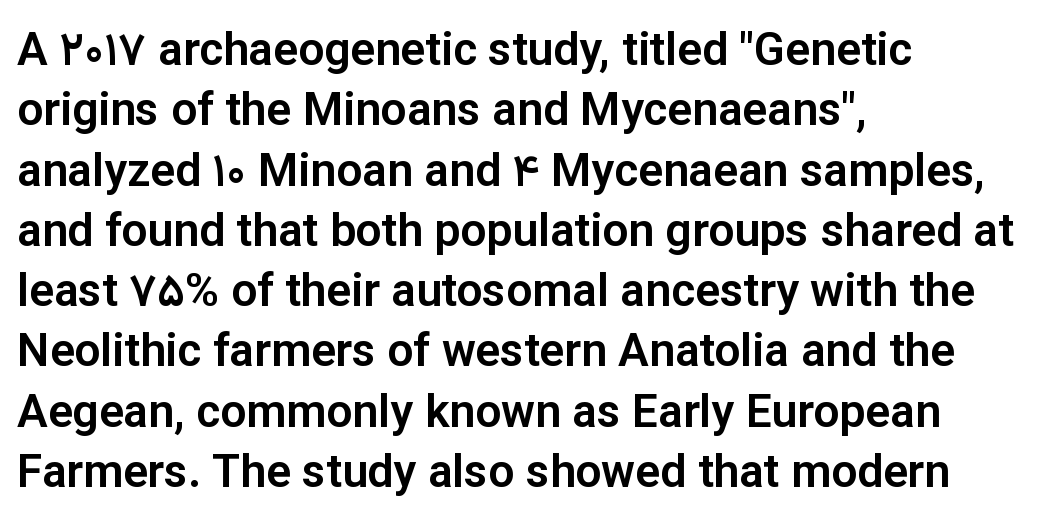
The image shows 46 px sans-serif type, upright; set left-aligned, normal line spacing (1.31x), normal letter spacing, not underlined; low stroke contrast and a medium x-height.
